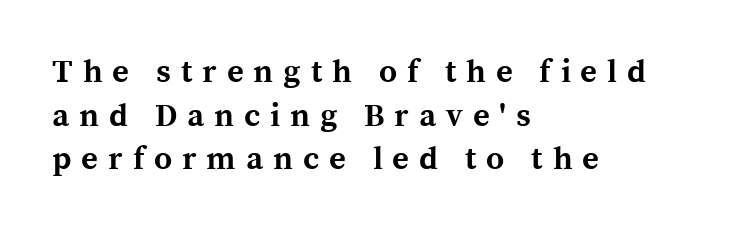
{"serif": "yes", "italic": "no", "bold": "yes", "weight": "bold", "width": "normal", "x_height": "medium", "monospaced": "no", "underline": "no", "align": "left", "line_spacing": "normal", "line_spacing_ratio": 1.36, "letter_spacing": "wide", "letter_spacing_em": 0.31, "glyph_px": 32}
